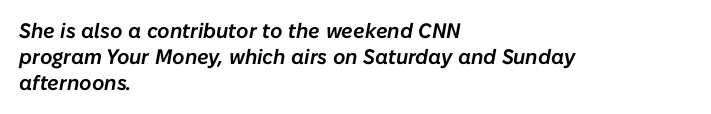
The image shows 21 px text type, italic (leaning right); set left-aligned, normal line spacing (1.25x), normal letter spacing, not underlined.
